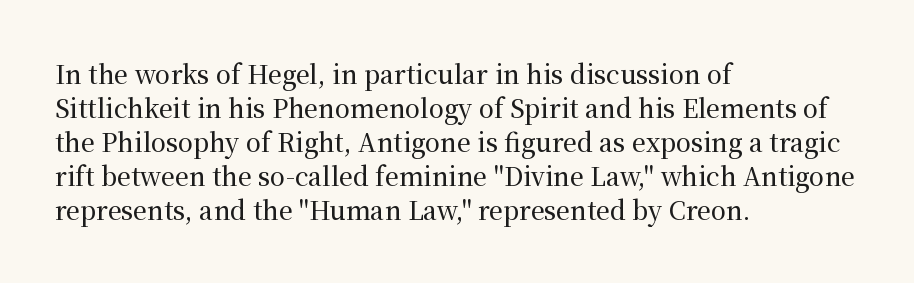
The image shows 25 px text type, upright; set left-aligned, normal line spacing (1.36x), normal letter spacing, not underlined.
